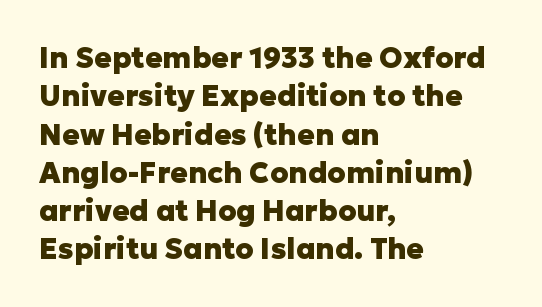
Nobody touched the tracking dial on this one. Bold? Absolutely — the strokes are thick and heavy. Notice how the passage keeps a crisp vertical edge on the left only. The specimen reads as upright at a glance.
